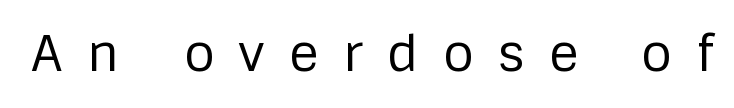
Counters stay open thanks to moderate or lighter strokes. These lines are rendered in a variable-pitch font. The letters carry no serifs — their stems end cleanly without finishing strokes. Compared with typical body copy, the letter spacing here is much looser. The space directly below the letters is spotless.
